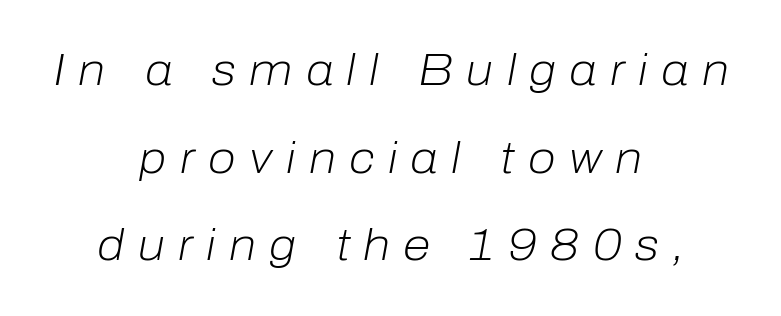
The cut favours lightness, reaching ordinary text weight at its darkest. This sample has the flowing, uneven cadence of proportional lettering. These lines have a slow, spaced-out rhythm from letter to letter. The lines are spread far apart with generous leading. You can tell it's italic because the verticals aren't actually vertical.
